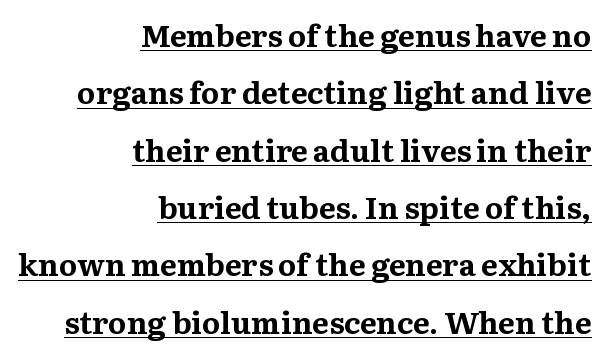
{"serif": "yes", "italic": "no", "bold": "yes", "weight": "bold", "width": "normal", "stroke_contrast": "medium", "x_height": "medium", "monospaced": "no", "underline": "yes", "align": "right", "line_spacing_ratio": 1.85, "letter_spacing": "normal", "letter_spacing_em": 0.0, "glyph_px": 31}
